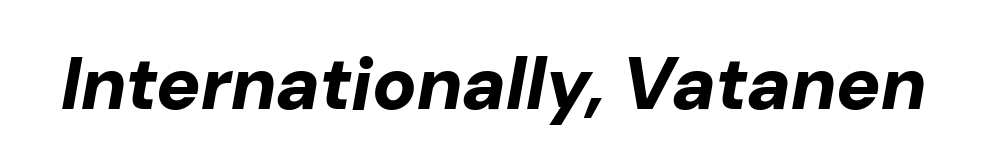
The image shows 74 px bold type, italic (leaning right); set normal letter spacing, not underlined; low stroke contrast and a medium x-height.
